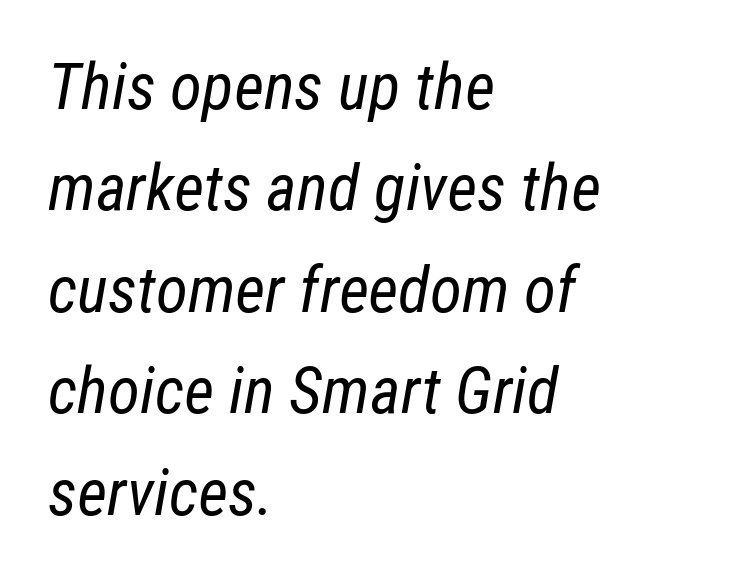
Tall strokes in this sample are angled rather than plumb. Anything drawn beneath the words? Only blank space. The face used here is proportionally spaced, like ordinary book or web type. Is the letter spacing exaggerated? No — it looks like the ordinary default. Casual observation: everything's shoved over to the left.
